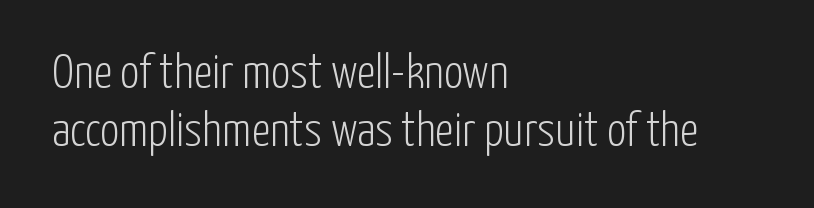
{"serif": "no", "italic": "no", "bold": "no", "weight": "light", "width": "condensed", "stroke_contrast": "low", "x_height": "medium", "monospaced": "no", "underline": "no", "align": "left", "line_spacing_ratio": 1.2, "letter_spacing": "normal", "letter_spacing_em": 0.0, "glyph_px": 48}
